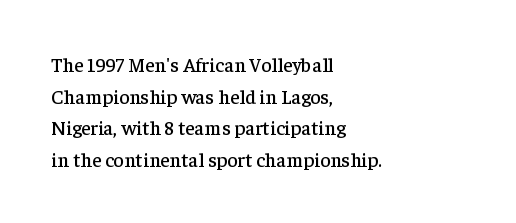
The image shows 20 px text type, upright; set left-aligned, normal line spacing (1.58x), normal letter spacing, not underlined.
